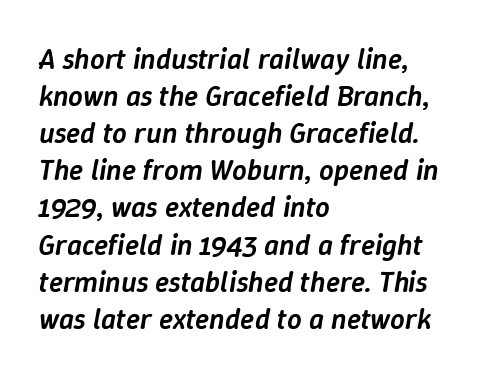
Think of a printed novel: that variable character pitch is what you see here. This is oblique type, the kind used for emphasis or titles. A bit beefed up — I'd call it semibold rather than bold. Only glyphs here, with clear space below each row. The space between consecutive lines is moderate.
